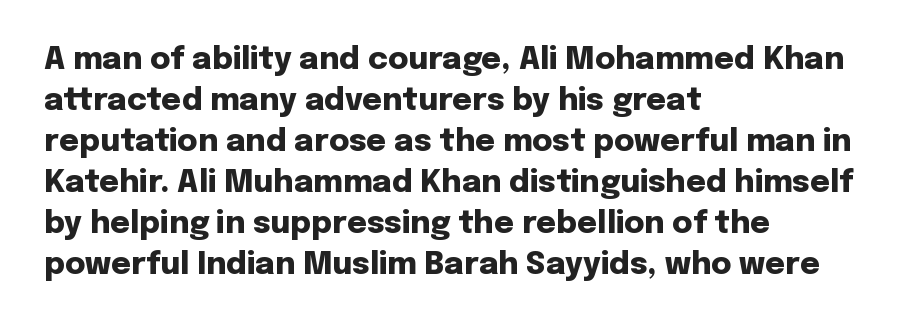
The image shows 31 px heavy sans-serif type, upright; set left-aligned, normal line spacing (1.32x), normal letter spacing, not underlined; low stroke contrast and a medium x-height.
